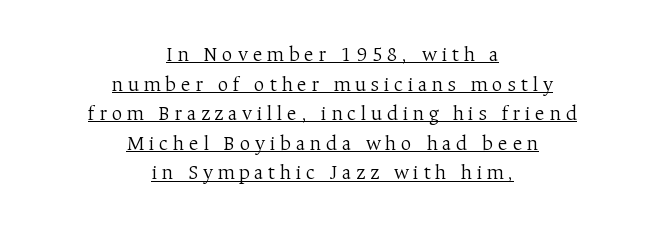
Q: Is the text bold? A: No.
Q: Is the text italic (slanted)? A: No, it is upright.
Q: Is the text underlined? A: Yes.
Q: How is the paragraph aligned? A: Centered.
Q: Is the spacing between letters normal or unusually wide? A: Unusually wide.
Q: Is the spacing between lines tight, normal or loose? A: Normal.
